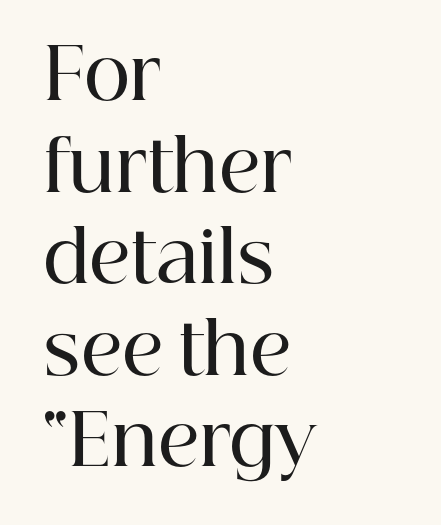
The letterforms sit shoulder to shoulder at normal distance. One-word summary of the alignment: left. Check under the words: just untouched page. This is moderately heavy type, rendered in semibold. This is the regular roman posture of the typeface. I'd call this a serif setting — the letters wear small feet.
